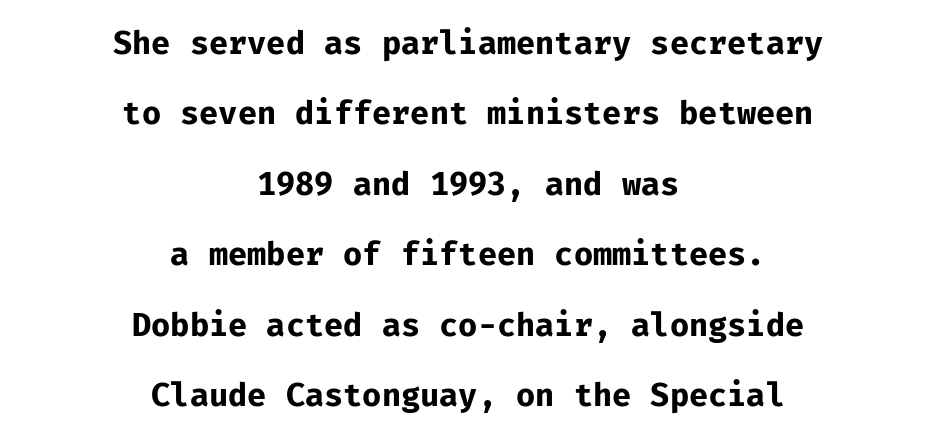
Q: Is the text bold? A: Yes.
Q: Is the text italic (slanted)? A: No, it is upright.
Q: Is the typeface a serif or a sans-serif typeface? A: Sans-serif.
Q: Is the text underlined? A: No.
Q: How is the paragraph aligned? A: Centered.
Q: Is the spacing between letters normal or unusually wide? A: Normal.
Q: Is the spacing between lines tight, normal or loose? A: Loose.
Q: Width (condensed, normal, or wide)? A: Normal.
Q: Stroke contrast? A: Low.
Q: x-height? A: Medium.
Q: Monospaced? A: Yes.
